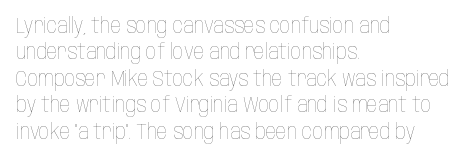
The image shows 21 px text type, upright; set left-aligned, normal line spacing (1.26x), normal letter spacing, not underlined.
